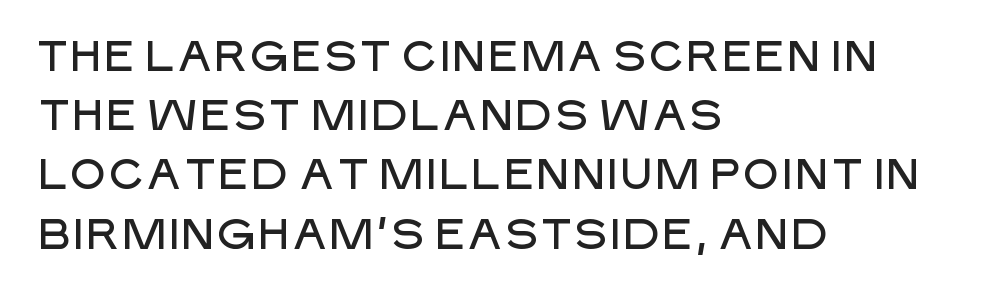
The image shows 42 px sans-serif type, upright; set left-aligned, normal line spacing (1.41x), normal letter spacing, not underlined; low stroke contrast and a large x-height.
